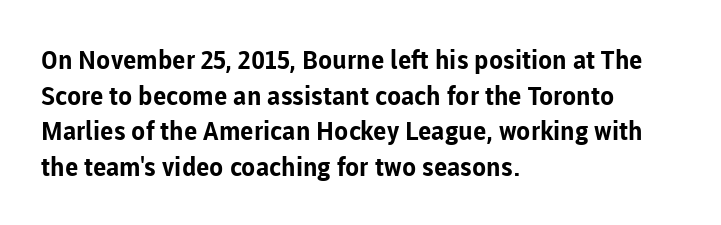
The image shows 26 px bold type, upright; set left-aligned, normal line spacing (1.37x), normal letter spacing, not underlined.
